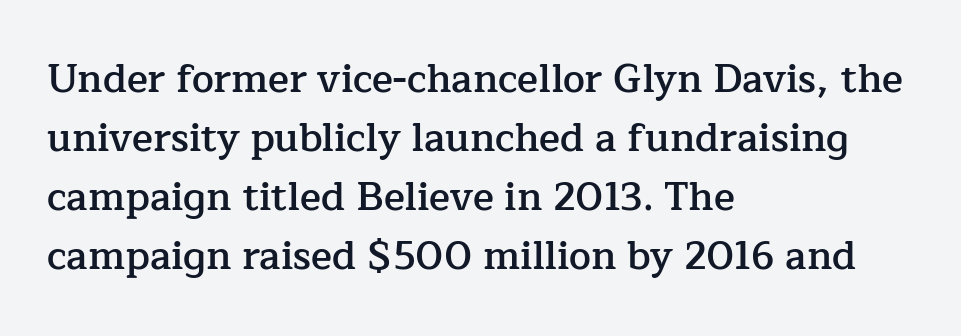
Q: Is the text bold? A: Semi-bold.
Q: Is the text italic (slanted)? A: No, it is upright.
Q: Is the typeface a serif or a sans-serif typeface? A: Serif.
Q: Is the text underlined? A: No.
Q: How is the paragraph aligned? A: Left-aligned.
Q: Is the spacing between letters normal or unusually wide? A: Normal.
Q: Is the spacing between lines tight, normal or loose? A: Normal.
Q: Width (condensed, normal, or wide)? A: Normal.
Q: Stroke contrast? A: Low.
Q: x-height? A: Medium.
Q: Monospaced? A: No.
